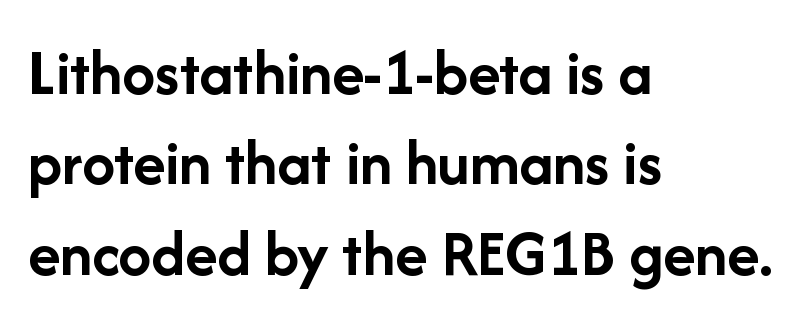
Q: Is the text bold? A: Yes.
Q: Is the text italic (slanted)? A: No, it is upright.
Q: Is the typeface a serif or a sans-serif typeface? A: Sans-serif.
Q: Is the text underlined? A: No.
Q: How is the paragraph aligned? A: Left-aligned.
Q: Is the spacing between letters normal or unusually wide? A: Normal.
Q: Is the spacing between lines tight, normal or loose? A: Normal.
Q: Width (condensed, normal, or wide)? A: Normal.
Q: Stroke contrast? A: Low.
Q: x-height? A: Medium.
Q: Monospaced? A: No.
